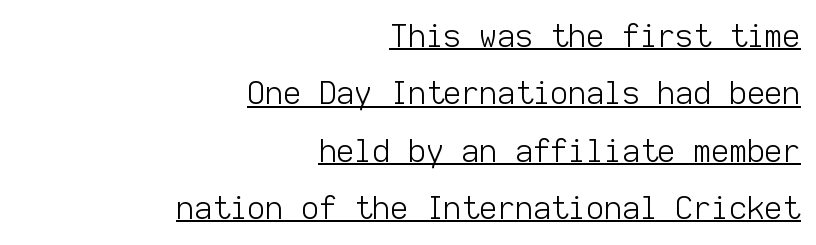
Think standard paragraph weight, or any step lighter than that. Fixed-width glyphs throughout — classic coding-font behaviour. Students, note that the glyphs here touch the page at normal intervals. You can tell it's not italic because the verticals are truly vertical.
